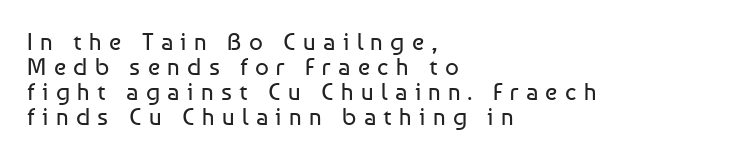
The image shows 24 px text type, upright; set left-aligned, tight line spacing (1.04x), unusually wide letter spacing (+0.31 em), not underlined.
